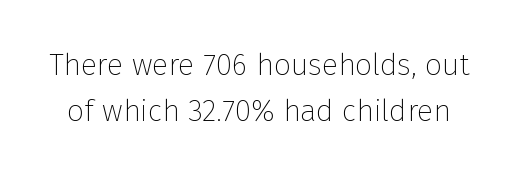
Heft: none added — not bold. Look at the tracking — it's just the regular setting, nothing added. Think of a printed novel: that variable character pitch is what you see here. Serif or sans? Sans — the stroke terminals are bare.
